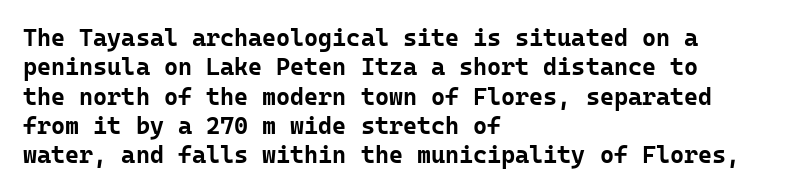
{"italic": "no", "bold": "yes", "underline": "no", "align": "left", "line_spacing_ratio": 1.22, "letter_spacing": "normal", "letter_spacing_em": 0.0, "glyph_px": 24}
